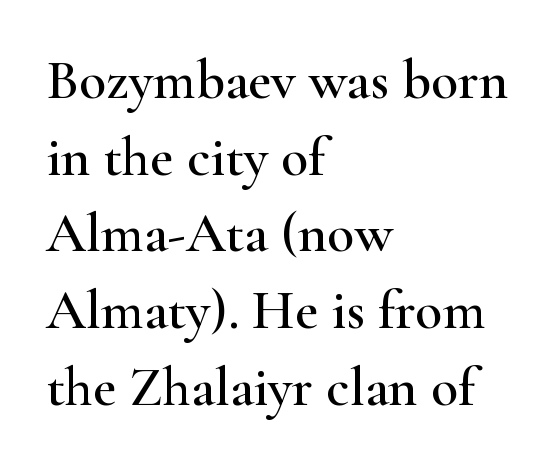
The image shows 56 px wide serif type, upright; set left-aligned, normal line spacing (1.37x), normal letter spacing, not underlined; high stroke contrast and a small x-height.
